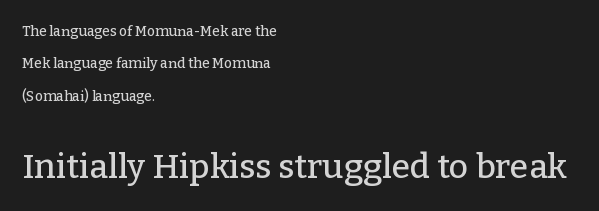
Typographically, this falls in the serif category. Baseline-to-baseline distance is far greater than the letter height. The face used here is proportionally spaced, like ordinary book or web type. These two chunks differ in scale, with the bottom chunk taking the larger measure.
